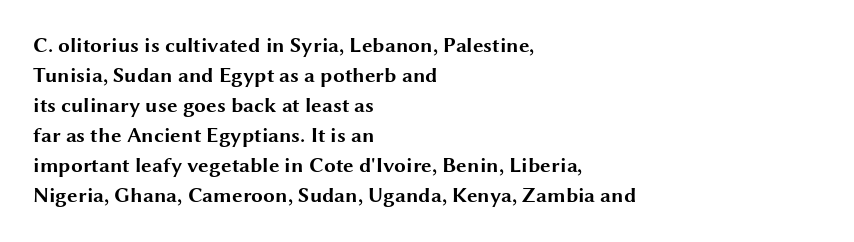
The image shows 21 px bold type, upright; set left-aligned, normal line spacing (1.43x), normal letter spacing, not underlined.
